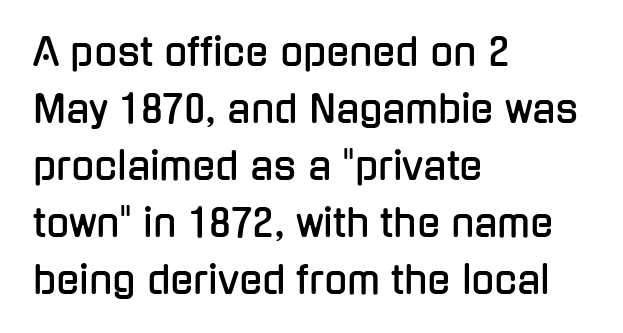
The image shows 38 px condensed sans-serif type, upright; set left-aligned, normal line spacing (1.5x), normal letter spacing, not underlined; low stroke contrast and a medium x-height.
